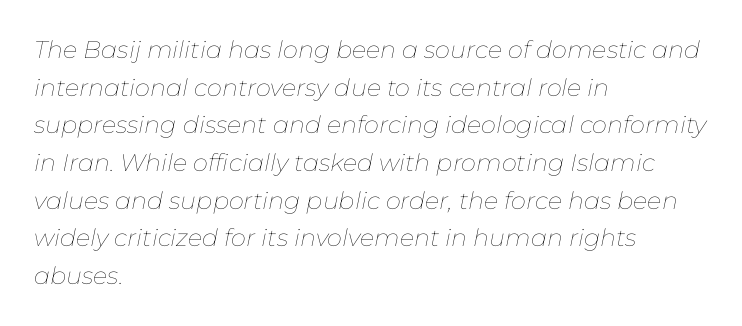
Q: Is the text bold? A: No.
Q: Is the text italic (slanted)? A: Yes, it leans right by about 11 degrees.
Q: Is the text underlined? A: No.
Q: How is the paragraph aligned? A: Left-aligned.
Q: Is the spacing between letters normal or unusually wide? A: Normal.
Q: Is the spacing between lines tight, normal or loose? A: Normal.
